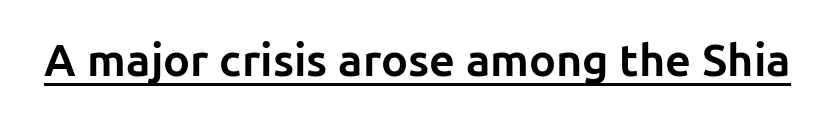
Q: Is the text bold? A: Yes.
Q: Is the text italic (slanted)? A: No, it is upright.
Q: Is the typeface a serif or a sans-serif typeface? A: Sans-serif.
Q: Is the text underlined? A: Yes.
Q: Is the spacing between letters normal or unusually wide? A: Normal.
Q: Width (condensed, normal, or wide)? A: Normal.
Q: Stroke contrast? A: Low.
Q: x-height? A: Medium.
Q: Monospaced? A: No.
